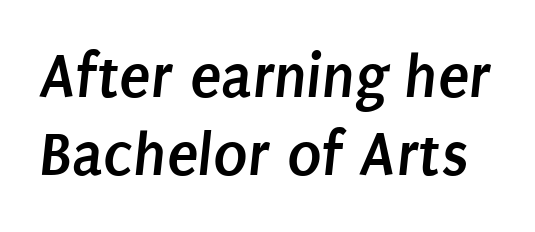
Q: Is the text bold? A: Yes.
Q: Is the typeface a serif or a sans-serif typeface? A: Sans-serif.
Q: Is the text underlined? A: No.
Q: Is the spacing between letters normal or unusually wide? A: Normal.
Q: Width (condensed, normal, or wide)? A: Condensed.
Q: Stroke contrast? A: Low.
Q: x-height? A: Large.
Q: Monospaced? A: No.
